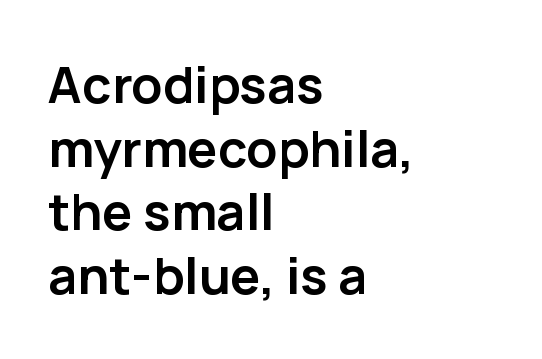
Q: Is the text bold? A: Yes.
Q: Is the text italic (slanted)? A: No, it is upright.
Q: Is the typeface a serif or a sans-serif typeface? A: Sans-serif.
Q: Is the text underlined? A: No.
Q: How is the paragraph aligned? A: Left-aligned.
Q: Is the spacing between letters normal or unusually wide? A: Normal.
Q: Is the spacing between lines tight, normal or loose? A: Normal.
Q: Width (condensed, normal, or wide)? A: Normal.
Q: Stroke contrast? A: Low.
Q: x-height? A: Medium.
Q: Monospaced? A: No.
